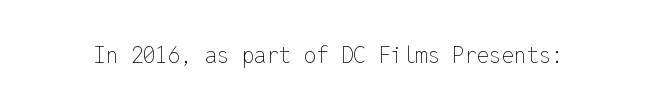
Q: Is the text bold? A: No.
Q: Is the text italic (slanted)? A: No, it is upright.
Q: Is the text underlined? A: No.
Q: Is the spacing between letters normal or unusually wide? A: Normal.
